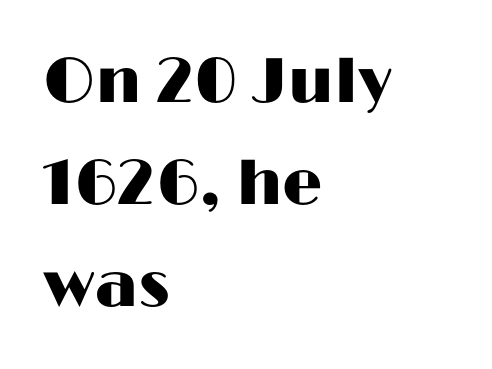
{"serif": "no", "italic": "no", "width": "wide", "stroke_contrast": "high", "x_height": "medium", "monospaced": "no", "underline": "no", "align": "left", "line_spacing": "normal", "line_spacing_ratio": 1.59, "letter_spacing": "normal", "letter_spacing_em": 0.0, "glyph_px": 64}
